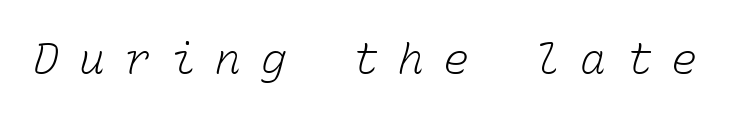
Q: Is the text bold? A: No.
Q: Is the text underlined? A: No.
Q: Is the spacing between letters normal or unusually wide? A: Unusually wide.
Q: Width (condensed, normal, or wide)? A: Normal.
Q: Stroke contrast? A: Low.
Q: x-height? A: Medium.
Q: Monospaced? A: Yes.
